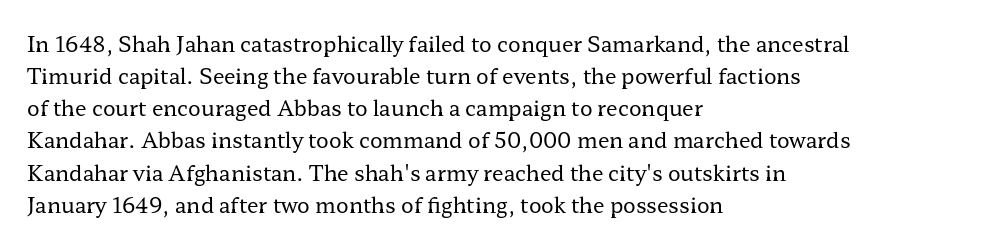
The image shows 21 px text type, upright; set left-aligned, normal line spacing (1.53x), normal letter spacing, not underlined.
